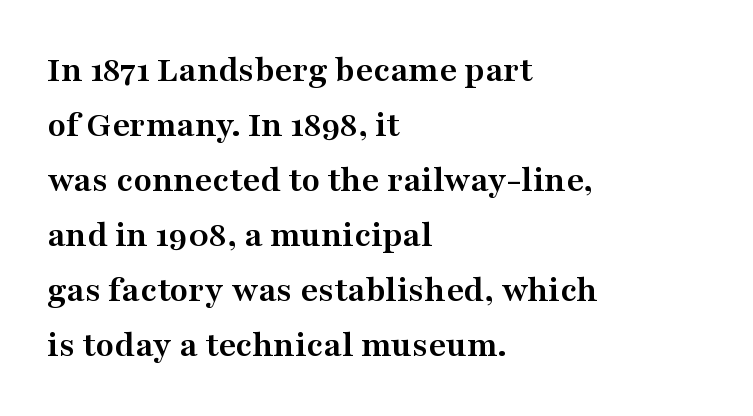
{"serif": "yes", "italic": "no", "bold": "yes", "weight": "semibold", "width": "wide", "stroke_contrast": "medium", "x_height": "medium", "monospaced": "no", "underline": "no", "align": "left", "line_spacing": "normal", "line_spacing_ratio": 1.45, "letter_spacing": "normal", "letter_spacing_em": 0.0, "glyph_px": 38}
